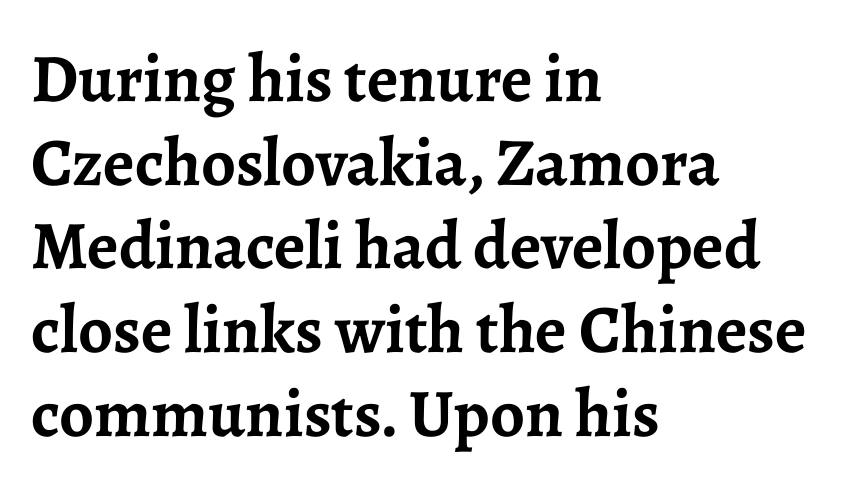
{"serif": "yes", "italic": "no", "bold": "yes", "weight": "semibold", "width": "normal", "stroke_contrast": "low", "x_height": "medium", "monospaced": "no", "underline": "no", "align": "left", "line_spacing_ratio": 1.23, "letter_spacing": "normal", "letter_spacing_em": 0.0, "glyph_px": 68}
